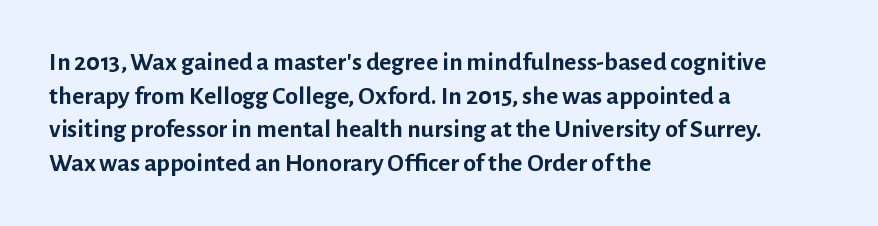
Regarding leading, the lines here are spaced in the standard way. Nothing unusual about the tracking: characters are spaced as the font intends. Clear beneath every line of the passage. The compositor pushed each line to the left boundary. Ascenders rise straight up at ninety degrees. The font is running at its bold setting.
